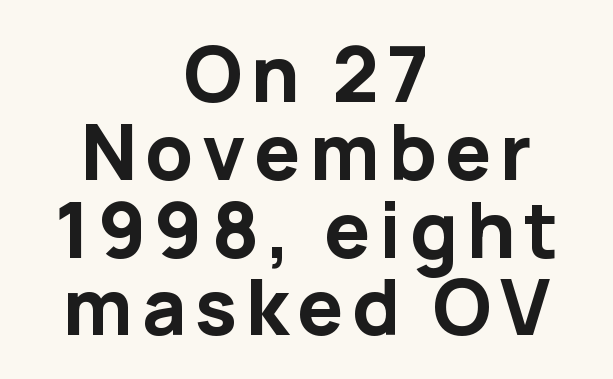
{"serif": "no", "italic": "no", "bold": "yes", "weight": "bold", "width": "normal", "stroke_contrast": "low", "x_height": "medium", "monospaced": "no", "underline": "no", "align": "center", "line_spacing": "tight", "line_spacing_ratio": 1.01, "glyph_px": 77}
